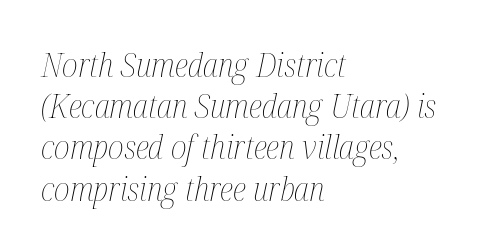
{"italic": "yes", "lean": "right", "slant_degrees": 12, "bold": "no", "weight": "thin", "width": "condensed", "stroke_contrast": "medium", "x_height": "medium", "monospaced": "no", "underline": "no", "align": "left", "line_spacing": "normal", "line_spacing_ratio": 1.25, "letter_spacing": "normal", "letter_spacing_em": 0.0, "glyph_px": 33}
